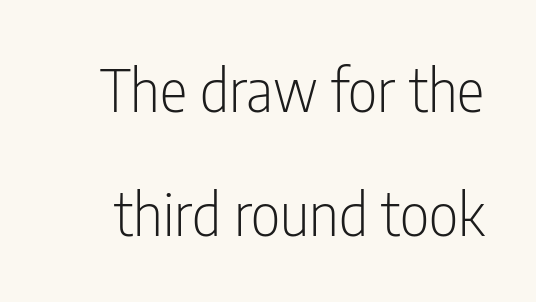
{"serif": "no", "italic": "no", "bold": "no", "weight": "light", "width": "condensed", "stroke_contrast": "low", "x_height": "medium", "monospaced": "no", "underline": "no", "line_spacing": "loose", "line_spacing_ratio": 2.14, "letter_spacing": "normal", "letter_spacing_em": 0.0, "glyph_px": 58}
